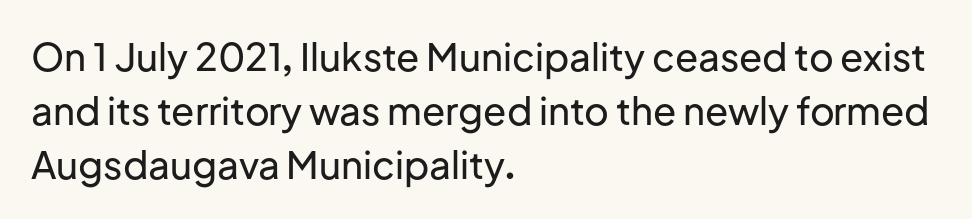
The image shows 38 px sans-serif type, upright; set left-aligned, normal line spacing (1.42x), normal letter spacing, not underlined; low stroke contrast and a medium x-height.
